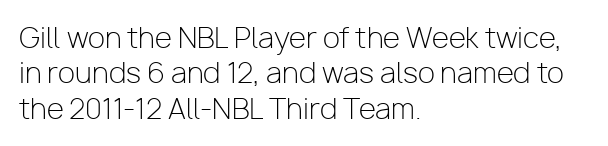
Q: Is the text bold? A: No.
Q: Is the text italic (slanted)? A: No, it is upright.
Q: Is the typeface a serif or a sans-serif typeface? A: Sans-serif.
Q: Is the text underlined? A: No.
Q: How is the paragraph aligned? A: Left-aligned.
Q: Is the spacing between letters normal or unusually wide? A: Normal.
Q: Is the spacing between lines tight, normal or loose? A: Normal.
Q: Width (condensed, normal, or wide)? A: Normal.
Q: Stroke contrast? A: Low.
Q: x-height? A: Medium.
Q: Monospaced? A: No.
